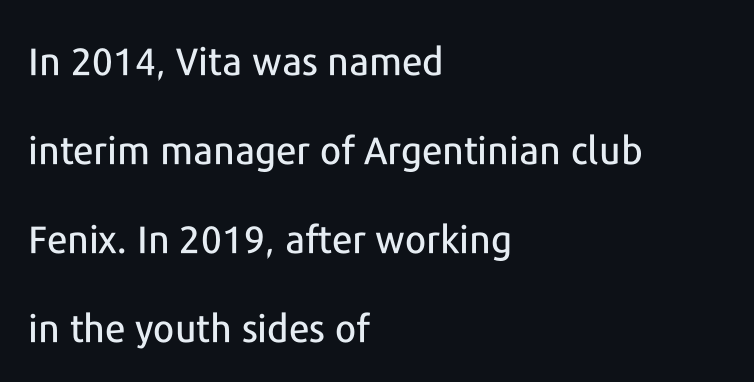
Q: Is the text italic (slanted)? A: No, it is upright.
Q: Is the typeface a serif or a sans-serif typeface? A: Sans-serif.
Q: Is the text underlined? A: No.
Q: How is the paragraph aligned? A: Left-aligned.
Q: Is the spacing between letters normal or unusually wide? A: Normal.
Q: Is the spacing between lines tight, normal or loose? A: Loose.
Q: Width (condensed, normal, or wide)? A: Normal.
Q: Stroke contrast? A: Low.
Q: x-height? A: Medium.
Q: Monospaced? A: No.
